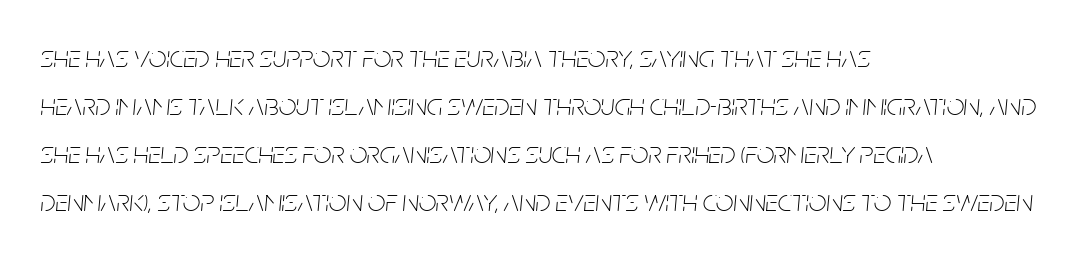
Q: Is the text bold? A: No.
Q: Is the text italic (slanted)? A: Yes, it leans right by about 5 degrees.
Q: Is the text underlined? A: No.
Q: How is the paragraph aligned? A: Left-aligned.
Q: Is the spacing between letters normal or unusually wide? A: Normal.
Q: Is the spacing between lines tight, normal or loose? A: Normal.
Q: Width (condensed, normal, or wide)? A: Condensed.
Q: Stroke contrast? A: Low.
Q: x-height? A: Large.
Q: Monospaced? A: No.
